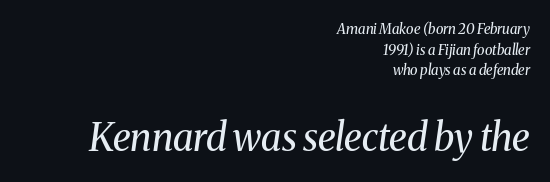
Vertically, the passage feels balanced, rows spaced as you'd expect. The rendering anchors every line to the right-hand side. Is this a heavy cut? Hardly; it is regular or lighter. Each row of text sits above clean, open space. The rendering uses natural spacing where letterforms have individual widths. This sample uses a serif face.
